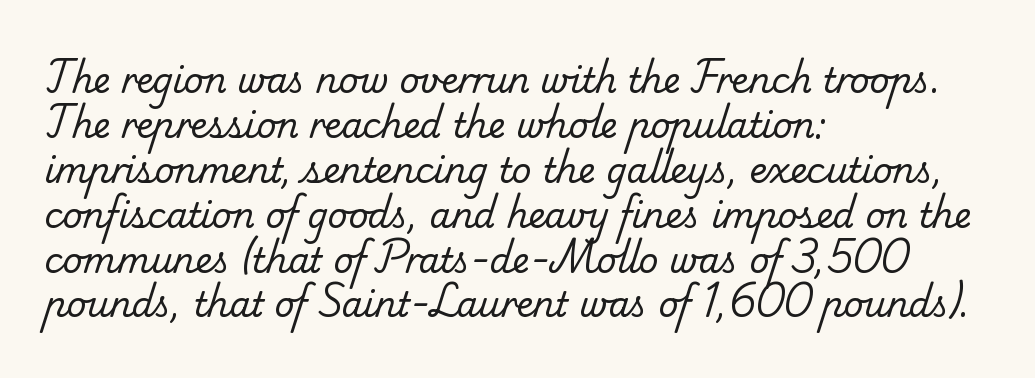
Q: Is the text bold? A: No.
Q: Is the typeface a serif or a sans-serif typeface? A: Serif.
Q: Is the text underlined? A: No.
Q: How is the paragraph aligned? A: Left-aligned.
Q: Is the spacing between letters normal or unusually wide? A: Normal.
Q: Is the spacing between lines tight, normal or loose? A: Normal.
Q: Width (condensed, normal, or wide)? A: Normal.
Q: Stroke contrast? A: Low.
Q: x-height? A: Small.
Q: Monospaced? A: No.
